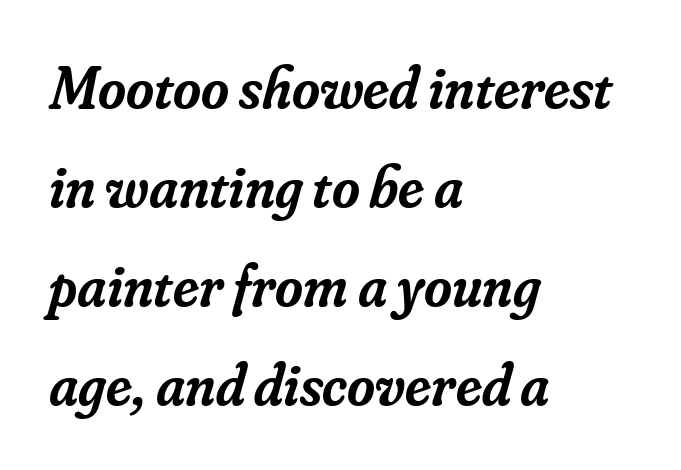
{"serif": "yes", "italic": "yes", "lean": "right", "slant_degrees": 16, "bold": "semi", "weight": "semibold", "width": "normal", "stroke_contrast": "low", "x_height": "small", "monospaced": "no", "underline": "no", "align": "left", "line_spacing": "normal", "line_spacing_ratio": 1.65, "letter_spacing": "normal", "letter_spacing_em": 0.0, "glyph_px": 60}
